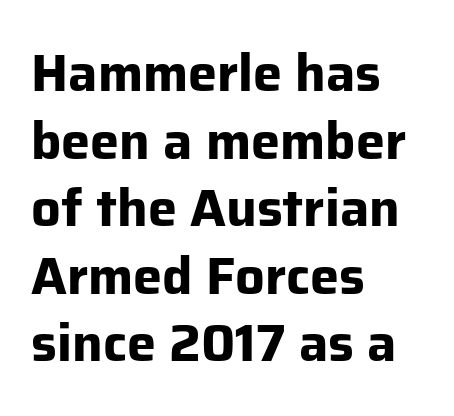
The font's upright variant was chosen for this text. This sample uses plain, unmodified letter spacing. These lines carry a lot of weight — the face is fully bold. A typesetter would label this face a sans.
